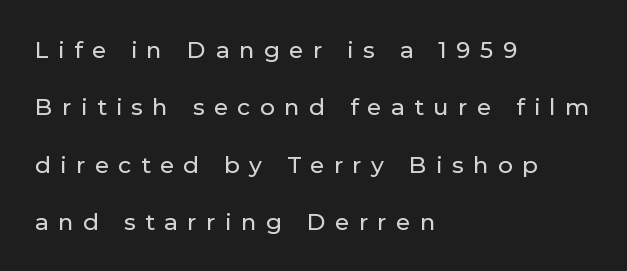
The image shows 23 px text type, upright; set left-aligned, loose line spacing (2.49x), unusually wide letter spacing (+0.41 em), not underlined.
